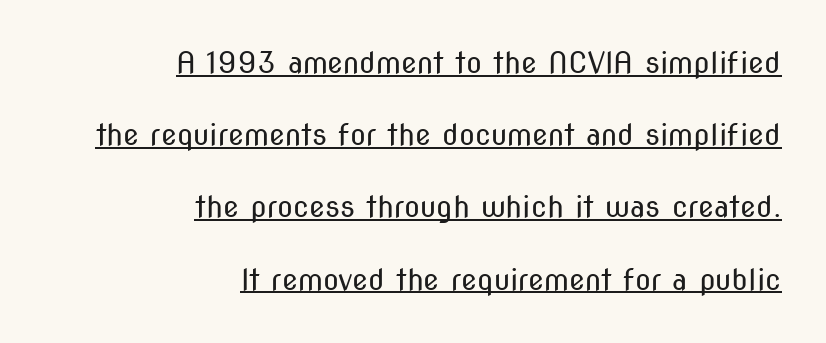
{"serif": "no", "italic": "no", "bold": "no", "weight": "regular", "width": "condensed", "stroke_contrast": "medium", "x_height": "medium", "monospaced": "no", "underline": "yes", "align": "right", "line_spacing": "loose", "line_spacing_ratio": 2.49, "letter_spacing": "normal", "letter_spacing_em": 0.0, "glyph_px": 29}
